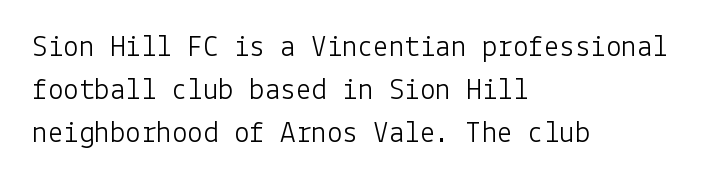
{"serif": "no", "italic": "no", "bold": "no", "weight": "light", "width": "normal", "stroke_contrast": "low", "x_height": "medium", "underline": "no", "align": "left", "line_spacing": "normal", "line_spacing_ratio": 1.38, "letter_spacing": "normal", "letter_spacing_em": 0.0, "glyph_px": 31}
